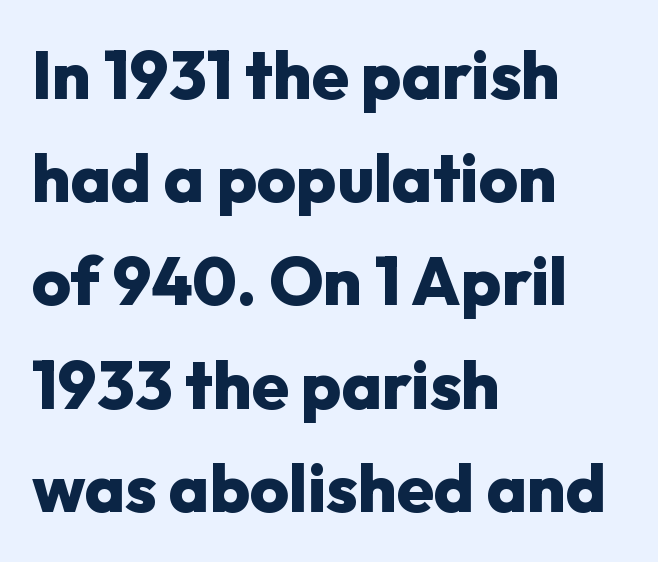
The image shows 67 px heavy sans-serif type, upright; set left-aligned, normal line spacing (1.54x), normal letter spacing, not underlined; low stroke contrast and a medium x-height.
